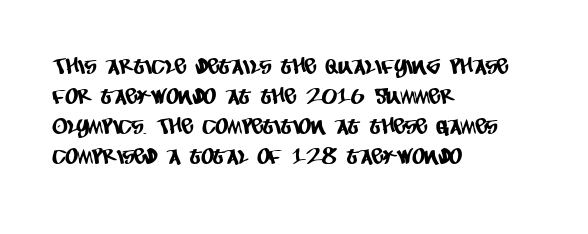
The image shows 22 px text type; set left-aligned, normal line spacing (1.37x), normal letter spacing, not underlined.
